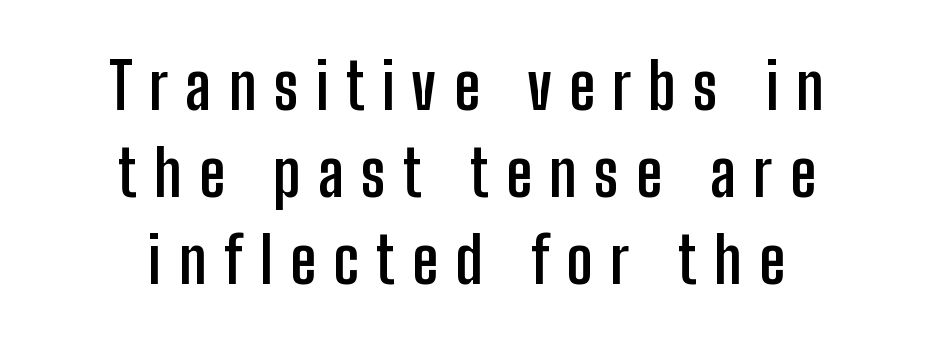
Q: Is the text bold? A: Yes.
Q: Is the text italic (slanted)? A: No, it is upright.
Q: Is the typeface a serif or a sans-serif typeface? A: Sans-serif.
Q: Is the text underlined? A: No.
Q: How is the paragraph aligned? A: Centered.
Q: Is the spacing between letters normal or unusually wide? A: Unusually wide.
Q: Is the spacing between lines tight, normal or loose? A: Normal.
Q: Width (condensed, normal, or wide)? A: Condensed.
Q: Stroke contrast? A: Low.
Q: x-height? A: Medium.
Q: Monospaced? A: No.
